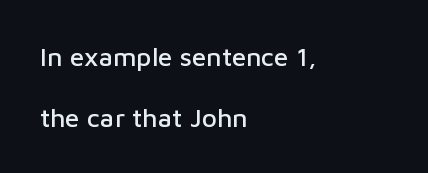
The image shows 26 px text type, upright; set left-aligned, loose line spacing (2.34x), normal letter spacing, not underlined.
